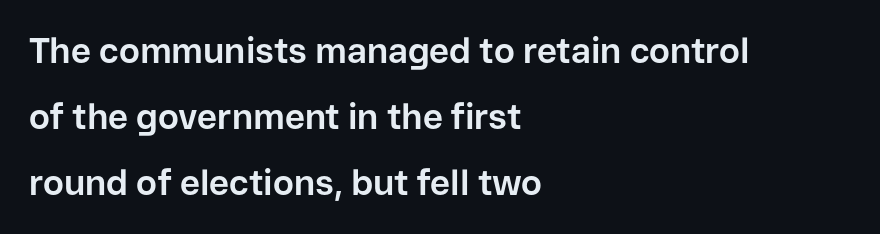
Q: Is the text bold? A: Yes.
Q: Is the text italic (slanted)? A: No, it is upright.
Q: Is the typeface a serif or a sans-serif typeface? A: Sans-serif.
Q: Is the text underlined? A: No.
Q: How is the paragraph aligned? A: Left-aligned.
Q: Is the spacing between letters normal or unusually wide? A: Normal.
Q: Width (condensed, normal, or wide)? A: Normal.
Q: Stroke contrast? A: Low.
Q: x-height? A: Medium.
Q: Monospaced? A: No.
